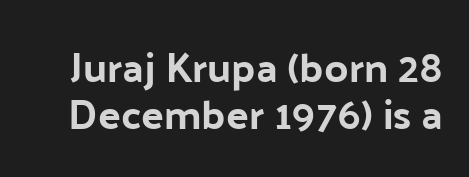
{"serif": "no", "italic": "no", "width": "normal", "stroke_contrast": "low", "x_height": "medium", "monospaced": "no", "underline": "no", "line_spacing": "tight", "line_spacing_ratio": 1.13, "letter_spacing": "normal", "letter_spacing_em": 0.0, "glyph_px": 42}
